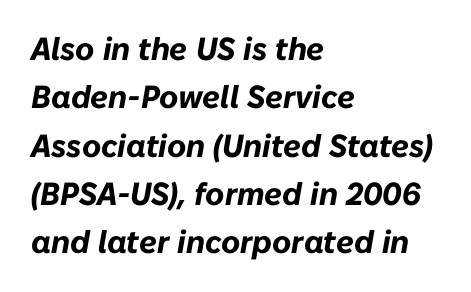
Q: Is the text bold? A: Yes.
Q: Is the text italic (slanted)? A: Yes, it leans right by about 10 degrees.
Q: Is the text underlined? A: No.
Q: How is the paragraph aligned? A: Left-aligned.
Q: Is the spacing between letters normal or unusually wide? A: Normal.
Q: Is the spacing between lines tight, normal or loose? A: Normal.
Q: Width (condensed, normal, or wide)? A: Normal.
Q: Stroke contrast? A: Low.
Q: x-height? A: Medium.
Q: Monospaced? A: No.
